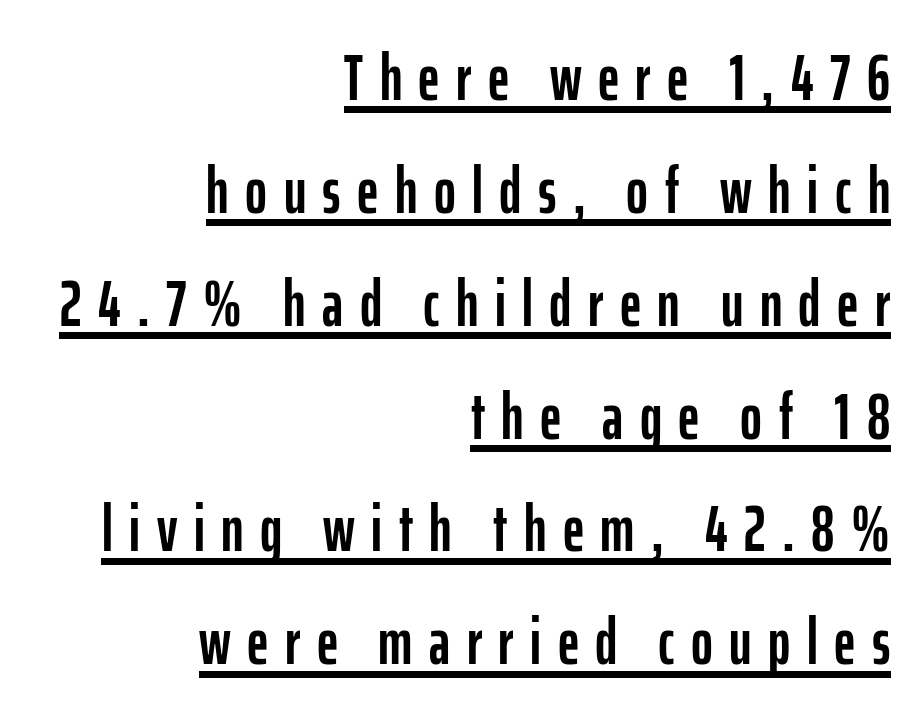
The image shows 66 px condensed sans-serif type, upright; set right-aligned, line spacing 1.71x, unusually wide letter spacing (+0.25 em), underlined; low stroke contrast and a medium x-height.
